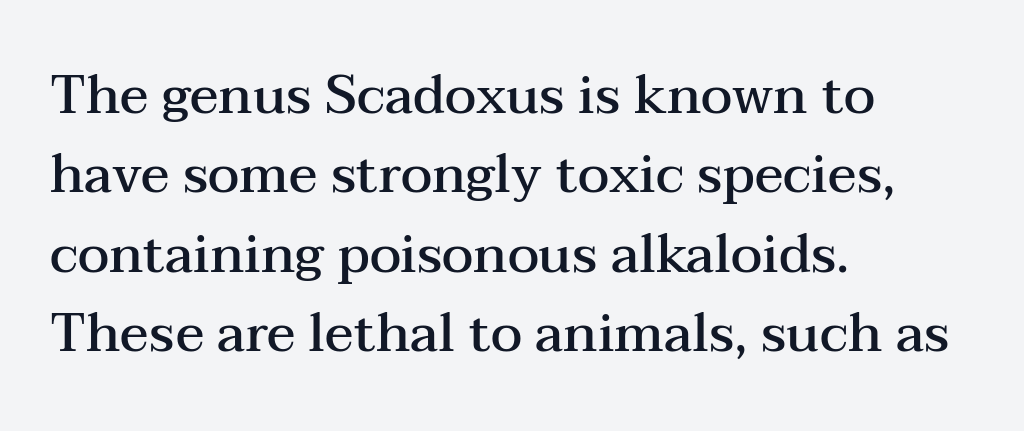
{"serif": "yes", "italic": "no", "bold": "semi", "weight": "semibold", "width": "wide", "stroke_contrast": "medium", "x_height": "medium", "monospaced": "no", "underline": "no", "align": "left", "line_spacing": "normal", "line_spacing_ratio": 1.5, "letter_spacing": "normal", "letter_spacing_em": 0.0, "glyph_px": 53}
